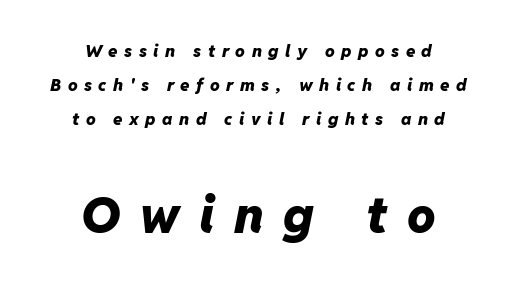
Q: Is the text bold? A: Yes.
Q: Is the text italic (slanted)? A: Yes, it leans right by about 11 degrees.
Q: Is the text underlined? A: No.
Q: How is the paragraph aligned? A: Centered.
Q: Is the spacing between letters normal or unusually wide? A: Unusually wide.
Q: Is the spacing between lines tight, normal or loose? A: Loose.
Q: Which block of text is set in a larger size, the first (top) or the second (bottom)? A: The second (bottom) one.
Q: Width (condensed, normal, or wide)? A: Normal.
Q: Stroke contrast? A: Low.
Q: x-height? A: Medium.
Q: Monospaced? A: No.
